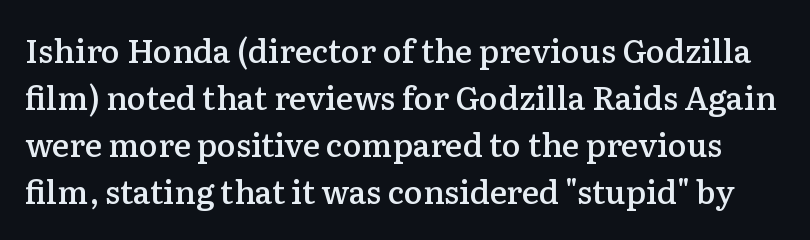
Q: Is the text bold? A: Semi-bold.
Q: Is the text italic (slanted)? A: No, it is upright.
Q: Is the typeface a serif or a sans-serif typeface? A: Serif.
Q: Is the text underlined? A: No.
Q: Is the spacing between letters normal or unusually wide? A: Normal.
Q: Is the spacing between lines tight, normal or loose? A: Normal.
Q: Width (condensed, normal, or wide)? A: Normal.
Q: Stroke contrast? A: Low.
Q: x-height? A: Medium.
Q: Monospaced? A: No.
